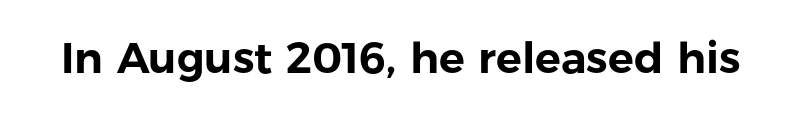
The image shows 43 px sans-serif type, upright; set normal letter spacing, not underlined; low stroke contrast and a medium x-height.
